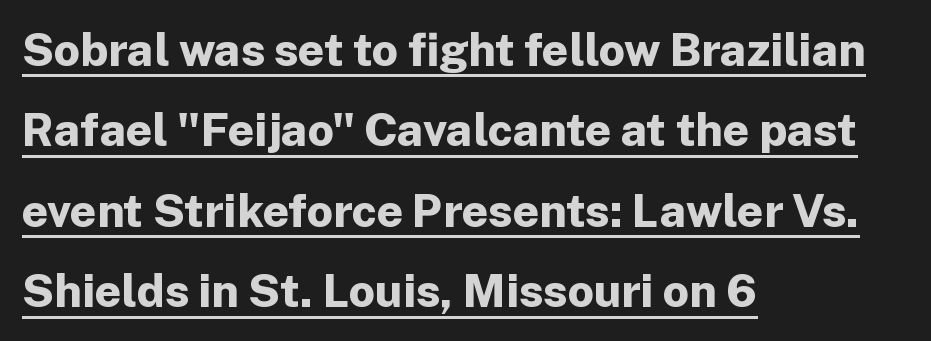
{"serif": "no", "italic": "no", "bold": "yes", "weight": "bold", "width": "normal", "stroke_contrast": "low", "x_height": "medium", "monospaced": "no", "underline": "yes", "align": "left", "line_spacing_ratio": 1.75, "letter_spacing": "normal", "letter_spacing_em": 0.0, "glyph_px": 46}
